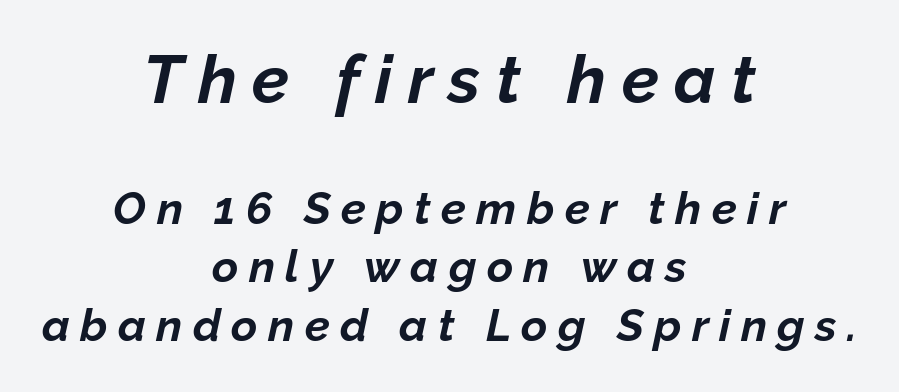
{"italic": "yes", "lean": "right", "slant_degrees": 12, "bold": "yes", "weight": "bold", "width": "normal", "stroke_contrast": "low", "x_height": "medium", "monospaced": "no", "underline": "no", "align": "center", "line_spacing": "normal", "line_spacing_ratio": 1.3, "letter_spacing": "wide", "letter_spacing_em": 0.23, "larger_block": "first", "size_ratio": 1.49, "glyph_px": 67}
